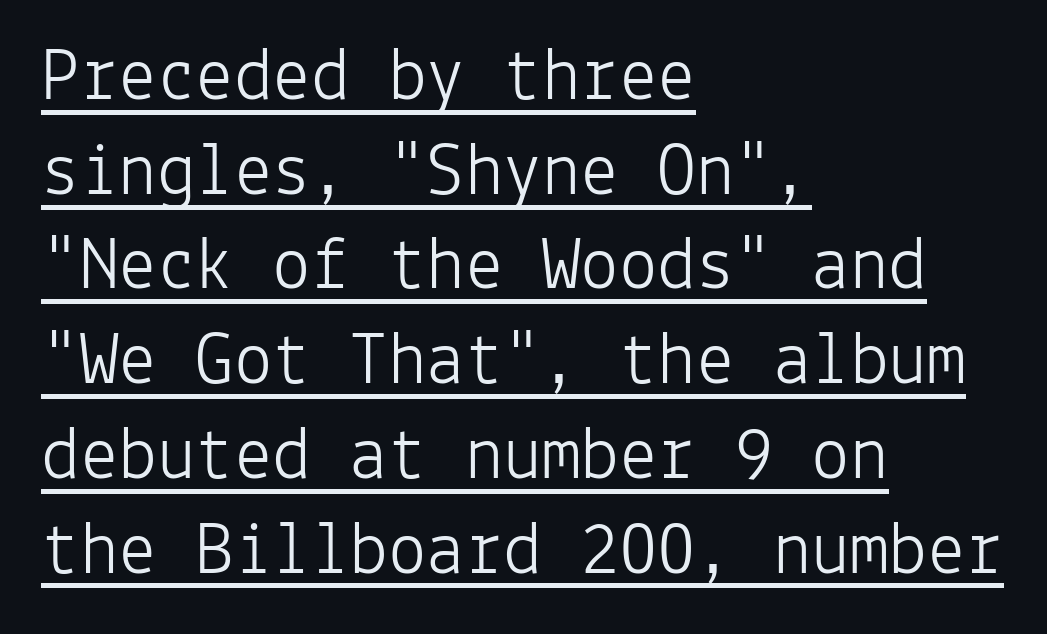
Q: Is the text bold? A: No.
Q: Is the text italic (slanted)? A: No, it is upright.
Q: Is the typeface a serif or a sans-serif typeface? A: Sans-serif.
Q: Is the text underlined? A: Yes.
Q: How is the paragraph aligned? A: Left-aligned.
Q: Is the spacing between letters normal or unusually wide? A: Normal.
Q: Width (condensed, normal, or wide)? A: Normal.
Q: Stroke contrast? A: Low.
Q: x-height? A: Medium.
Q: Monospaced? A: Yes.
